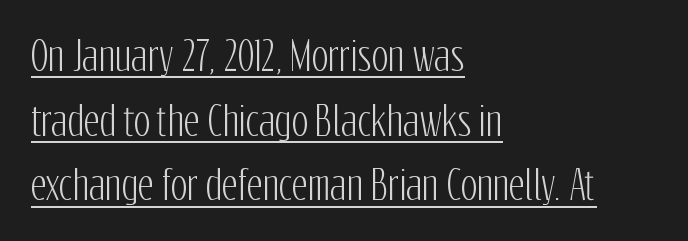
What decoration does the sample have? An underline. Varying glyph widths throughout — classic text-font behaviour. Short and long lines alike share a common starting point at left. There is no visible air inserted between adjacent glyphs. To sum up the face: it is a sans, with no serifs. Line spacing here is normal.
